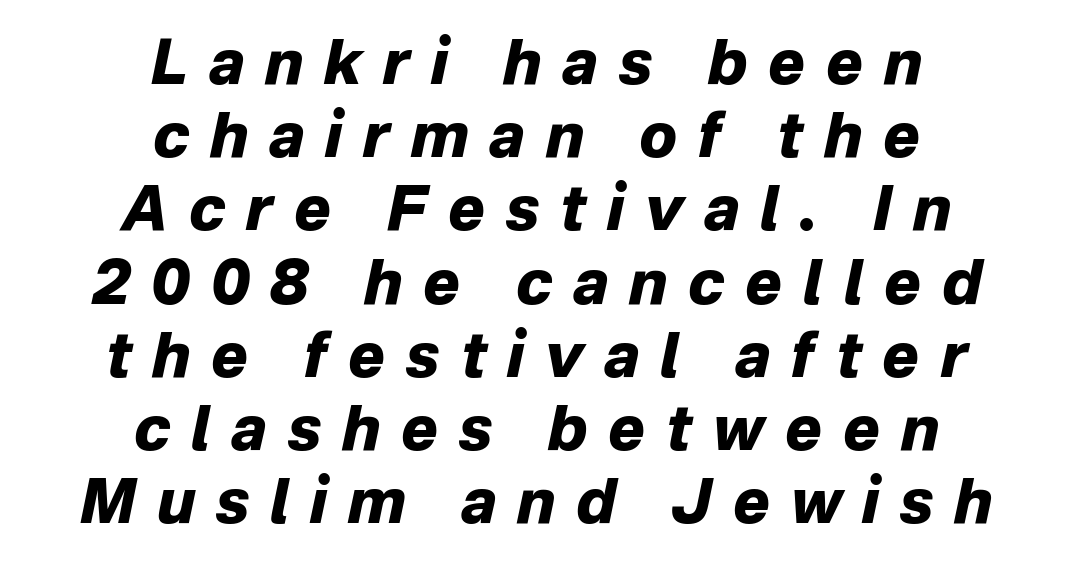
Q: Is the text bold? A: Yes.
Q: Is the text italic (slanted)? A: Yes, it leans right by about 12 degrees.
Q: Is the text underlined? A: No.
Q: How is the paragraph aligned? A: Centered.
Q: Is the spacing between letters normal or unusually wide? A: Unusually wide.
Q: Width (condensed, normal, or wide)? A: Normal.
Q: Stroke contrast? A: Low.
Q: x-height? A: Medium.
Q: Monospaced? A: No.
